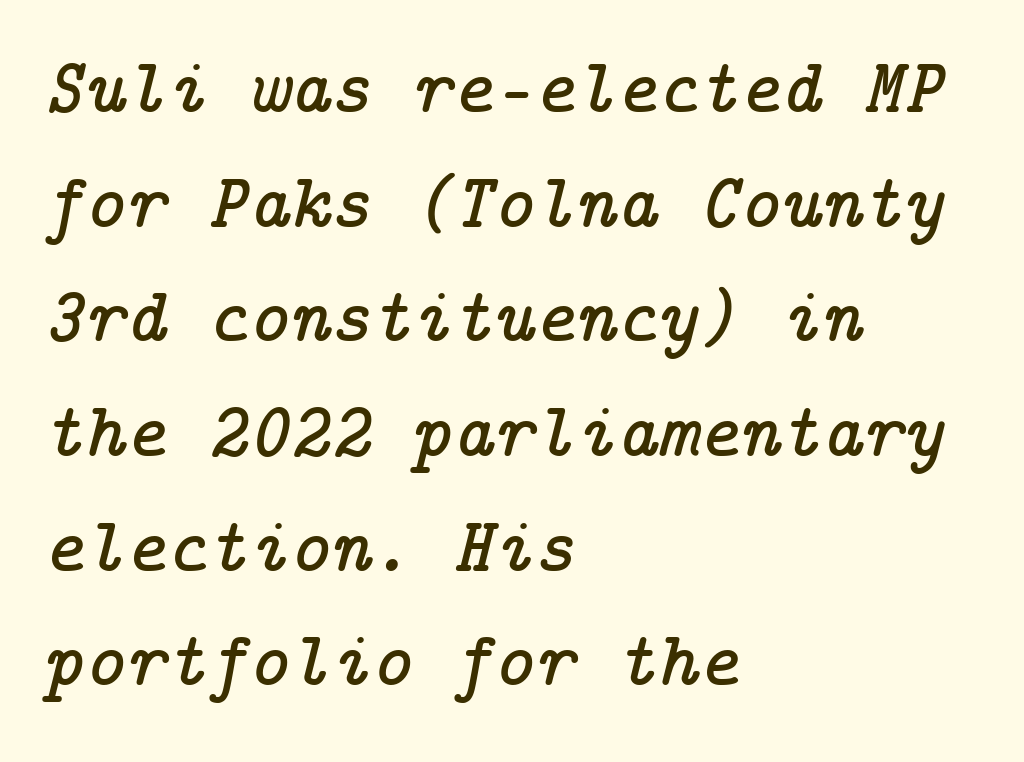
The image shows 78 px serif type, italic (leaning right); set left-aligned, normal line spacing (1.47x), normal letter spacing, not underlined; low stroke contrast and a medium x-height.
